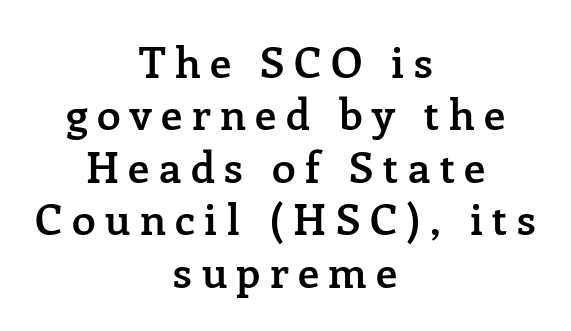
Ascenders rise straight up at ninety degrees. This rendering uses center alignment, leaving both contours irregular but symmetric. The characters display serif detailing at their extremities. Loose tracking; the words dissolve into strings of separated letters. The string is rendered with underlining switched off.
